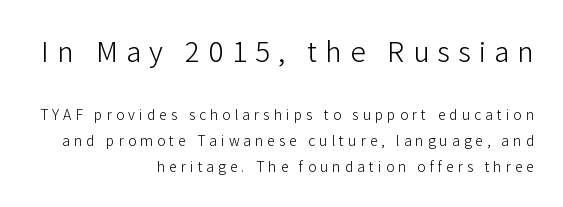
The image shows 28 px light sans-serif type, upright; set right-aligned, line spacing 1.85x, unusually wide letter spacing (+0.29 em), not underlined; the first (top) block is 2.0x larger; low stroke contrast and a medium x-height.
